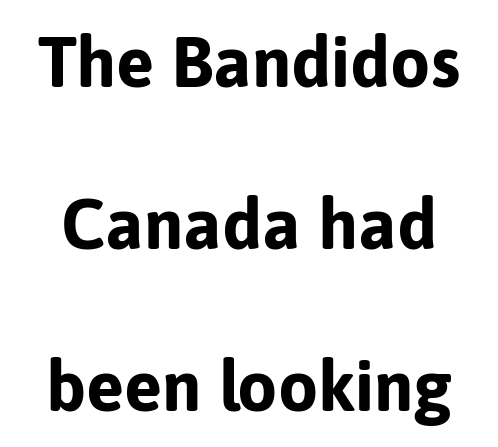
Q: Is the text bold? A: Yes.
Q: Is the text italic (slanted)? A: No, it is upright.
Q: Is the typeface a serif or a sans-serif typeface? A: Sans-serif.
Q: Is the text underlined? A: No.
Q: Is the spacing between letters normal or unusually wide? A: Normal.
Q: Is the spacing between lines tight, normal or loose? A: Loose.
Q: Width (condensed, normal, or wide)? A: Normal.
Q: Stroke contrast? A: Low.
Q: x-height? A: Medium.
Q: Monospaced? A: No.
